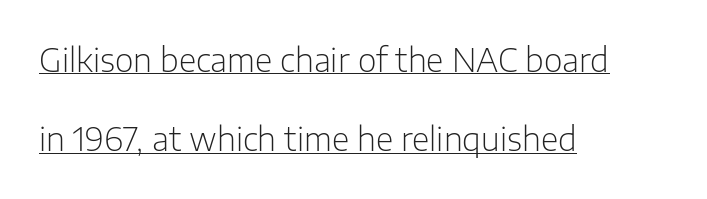
{"serif": "no", "italic": "no", "bold": "no", "weight": "light", "width": "normal", "stroke_contrast": "low", "x_height": "medium", "monospaced": "no", "underline": "yes", "align": "left", "line_spacing": "loose", "line_spacing_ratio": 2.48, "letter_spacing": "normal", "letter_spacing_em": 0.0, "glyph_px": 32}
